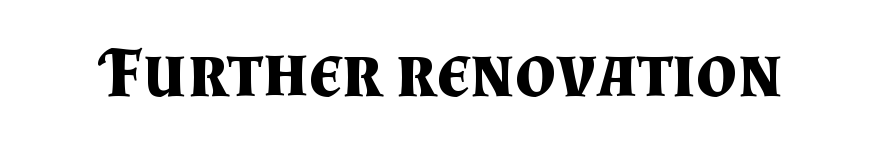
Q: Is the text bold? A: Yes.
Q: Is the text italic (slanted)? A: No, it is upright.
Q: Is the typeface a serif or a sans-serif typeface? A: Serif.
Q: Is the text underlined? A: No.
Q: Is the spacing between letters normal or unusually wide? A: Normal.
Q: Width (condensed, normal, or wide)? A: Normal.
Q: Stroke contrast? A: Medium.
Q: x-height? A: Small.
Q: Monospaced? A: No.
